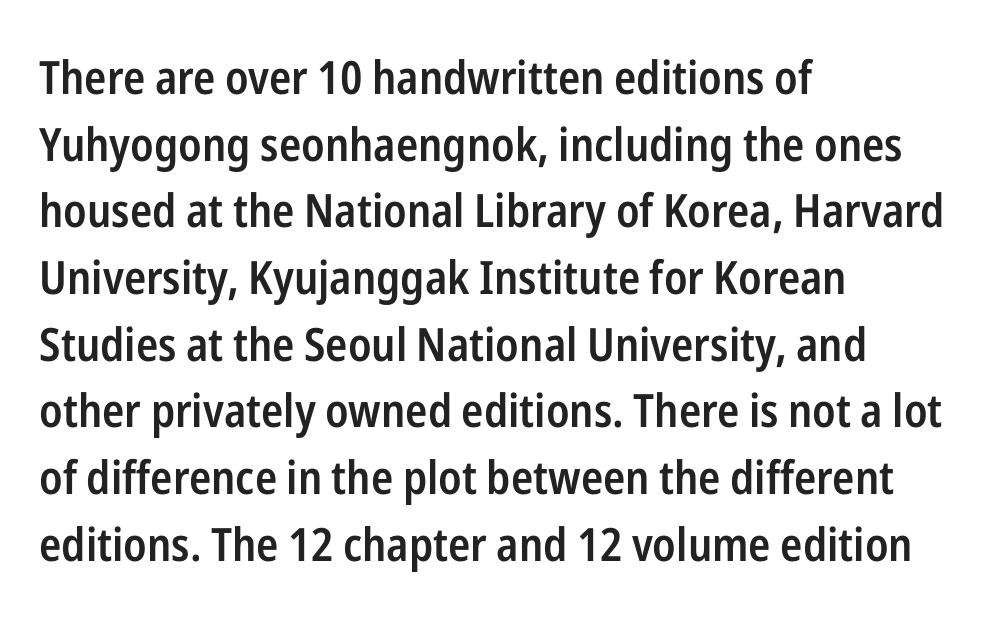
{"serif": "no", "italic": "no", "bold": "semi", "weight": "semibold", "width": "condensed", "stroke_contrast": "low", "x_height": "medium", "monospaced": "no", "underline": "no", "align": "left", "line_spacing": "normal", "line_spacing_ratio": 1.45, "letter_spacing": "normal", "letter_spacing_em": 0.0, "glyph_px": 46}
